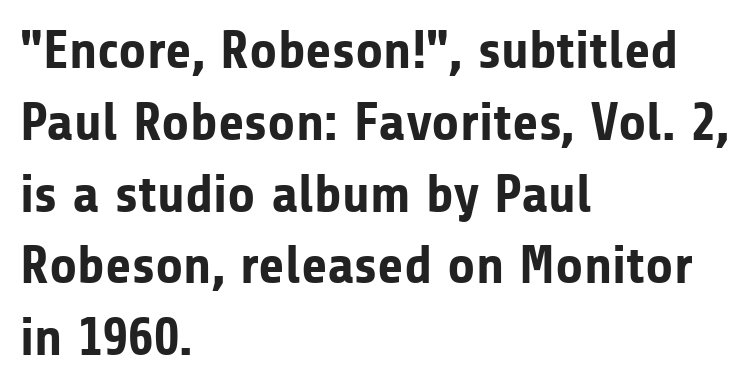
The image shows 54 px bold sans-serif type, upright; set left-aligned, normal line spacing (1.33x), normal letter spacing, not underlined; low stroke contrast and a medium x-height.
